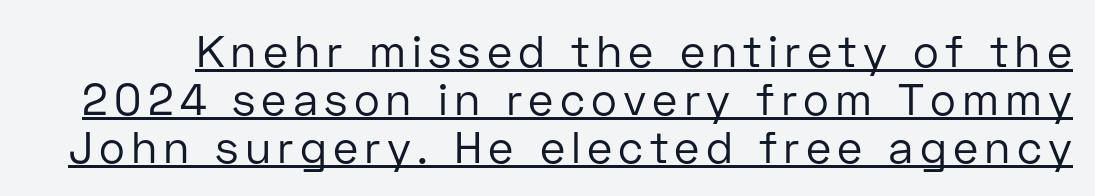
{"serif": "no", "italic": "no", "bold": "no", "weight": "regular", "width": "normal", "stroke_contrast": "low", "x_height": "medium", "monospaced": "no", "underline": "yes", "line_spacing": "tight", "line_spacing_ratio": 1.09, "glyph_px": 44}
